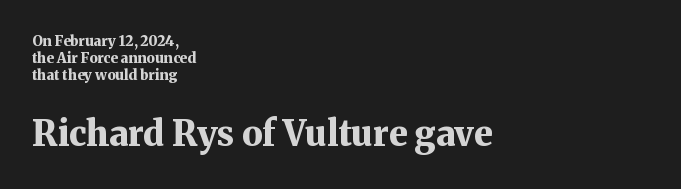
Between one letter and the next there's only the usual sliver of space. The type sits square on the baseline with zero lean. Beneath every word, the page is bare. This sample has the flowing, uneven cadence of proportional lettering.
